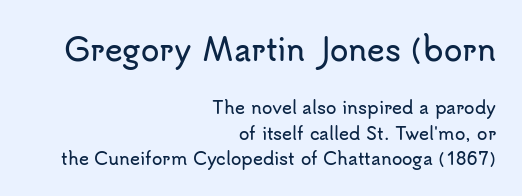
Right-aligned paragraph, ragged on the left. A typesetter would call this leading conventional body-copy spacing. Spacing between characters is what you'd get straight out of the box. Posture: straight, roman, zero tilt. You get the large type first, then a drop to smaller type.
